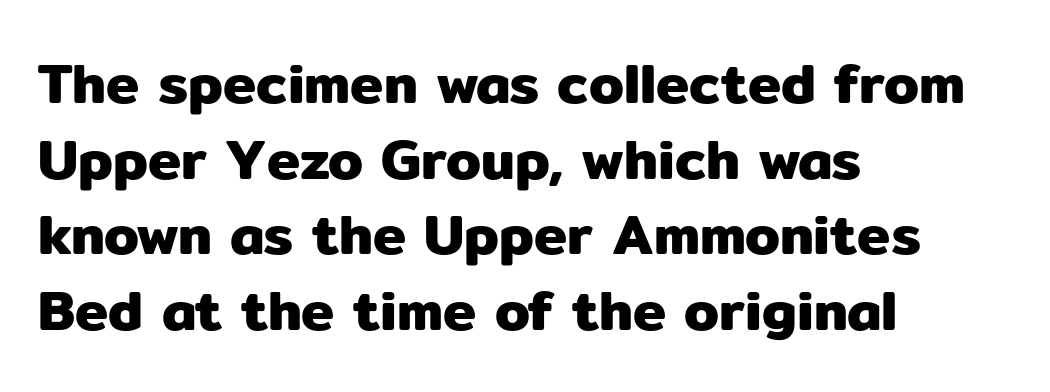
The letters advance in unequal steps, a hallmark of proportional type. Line starts are locked; line ends wander. The gap between lines stays unmarked. Tall strokes in this sample are plumb rather than angled.
